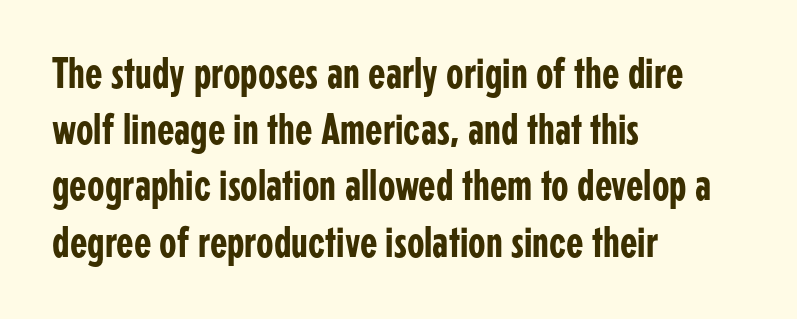
Q: Is the text italic (slanted)? A: No, it is upright.
Q: Is the typeface a serif or a sans-serif typeface? A: Sans-serif.
Q: Is the text underlined? A: No.
Q: How is the paragraph aligned? A: Left-aligned.
Q: Is the spacing between letters normal or unusually wide? A: Normal.
Q: Is the spacing between lines tight, normal or loose? A: Normal.
Q: Width (condensed, normal, or wide)? A: Condensed.
Q: Stroke contrast? A: Low.
Q: x-height? A: Medium.
Q: Monospaced? A: No.
